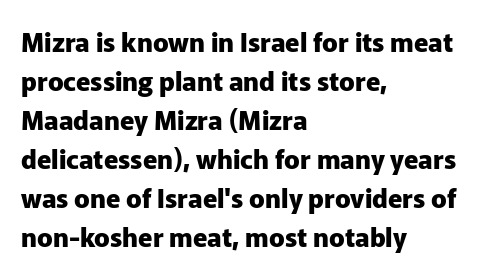
The image shows 26 px bold type, upright; set left-aligned, normal line spacing (1.5x), normal letter spacing, not underlined.
